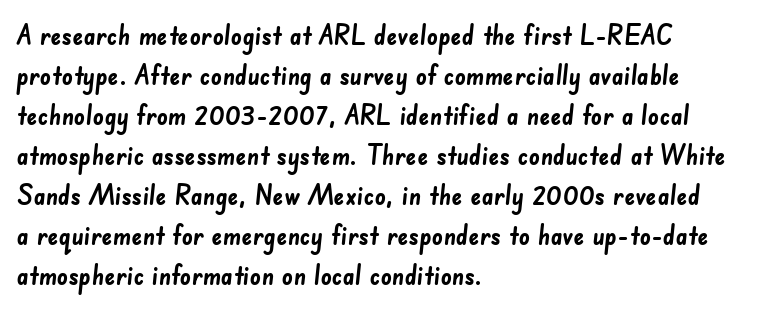
The image shows 27 px bold type; set left-aligned, normal line spacing (1.48x), normal letter spacing, not underlined.
